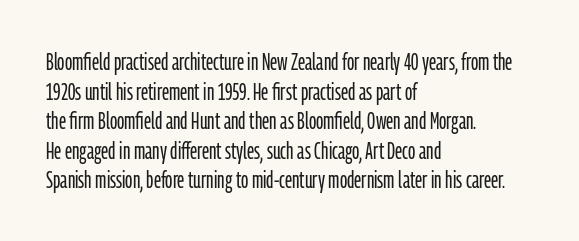
The image shows 24 px text type, upright; set left-aligned, line spacing 1.23x, normal letter spacing, not underlined.
